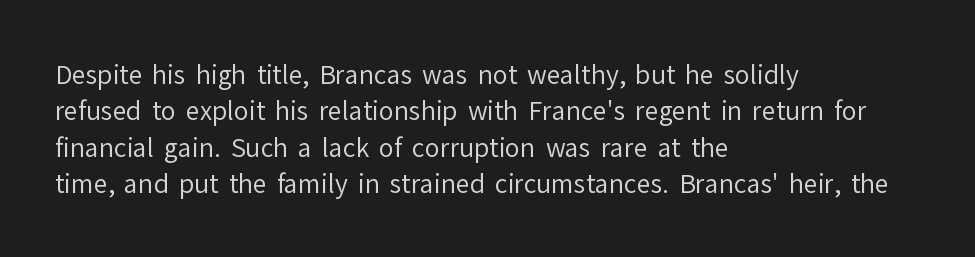
{"italic": "no", "bold": "no", "underline": "no", "align": "left", "line_spacing": "normal", "line_spacing_ratio": 1.46, "letter_spacing": "normal", "letter_spacing_em": 0.0, "glyph_px": 25}
